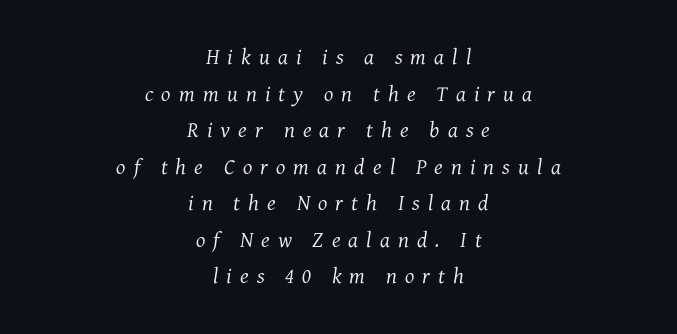
Rendered with sloped, italic letterforms. Stem width sits at or under what a default text font uses. Does the leading feel generous? No, just average. The lines in this sample share a center point and differ in where they start and stop. Caption: expanded tracking, letters set apart. The baseline area is clear.
